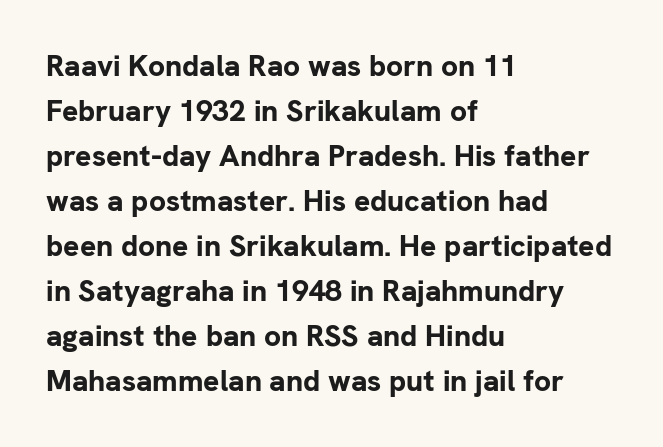
The image shows 30 px bold sans-serif type, upright; set left-aligned, normal line spacing (1.5x), normal letter spacing, not underlined; low stroke contrast and a medium x-height.
